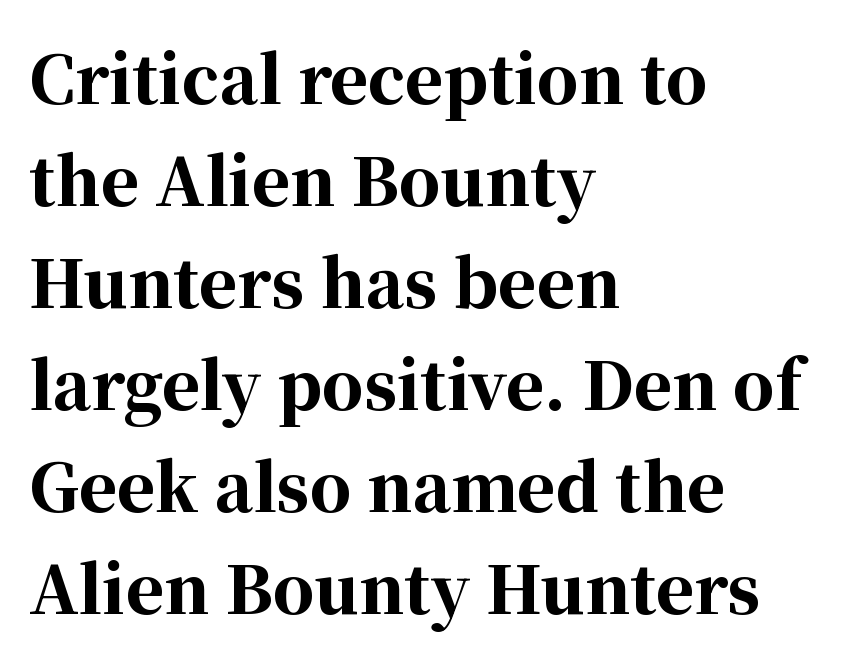
{"serif": "yes", "italic": "no", "bold": "yes", "weight": "bold", "width": "normal", "stroke_contrast": "high", "x_height": "medium", "monospaced": "no", "underline": "no", "align": "left", "line_spacing": "normal", "line_spacing_ratio": 1.57, "letter_spacing": "normal", "letter_spacing_em": 0.0, "glyph_px": 65}
